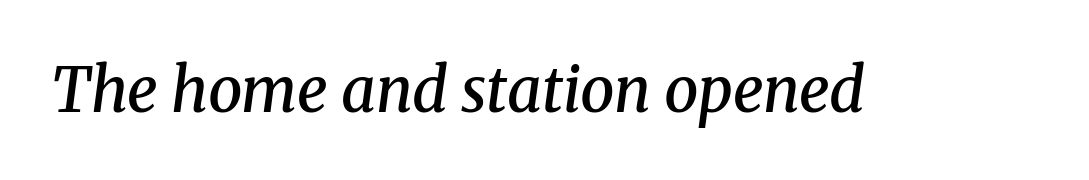
{"serif": "yes", "italic": "yes", "lean": "right", "slant_degrees": 8, "bold": "semi", "weight": "semibold", "width": "normal", "stroke_contrast": "medium", "x_height": "medium", "monospaced": "no", "underline": "no", "letter_spacing": "normal", "letter_spacing_em": 0.0, "glyph_px": 61}
